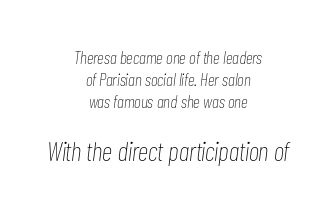
The image shows 27 px text type, italic (leaning right); set centered, line spacing 1.23x, normal letter spacing, not underlined; the second (bottom) block is 1.5x larger.
